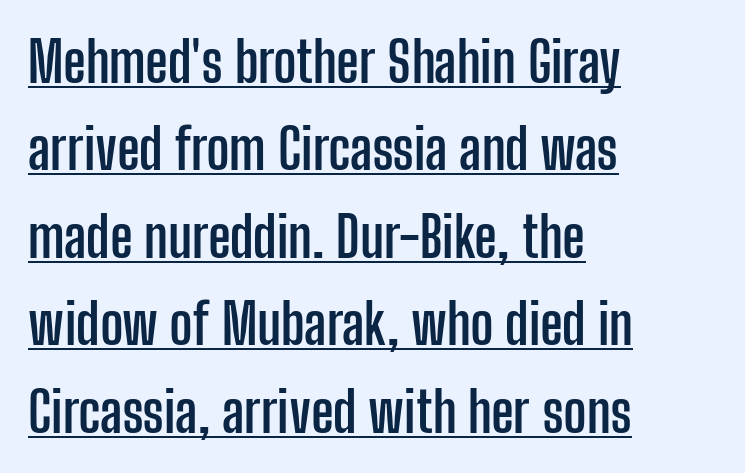
The image shows 55 px semibold, condensed sans-serif type, upright; set left-aligned, normal line spacing (1.59x), normal letter spacing, underlined; low stroke contrast and a medium x-height.
